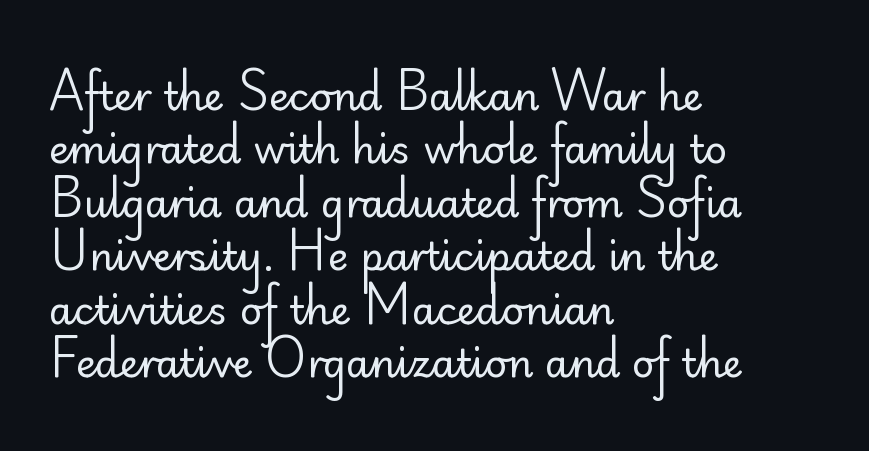
Q: Is the text bold? A: No.
Q: Is the text italic (slanted)? A: No, it is upright.
Q: Is the typeface a serif or a sans-serif typeface? A: Sans-serif.
Q: Is the text underlined? A: No.
Q: How is the paragraph aligned? A: Left-aligned.
Q: Is the spacing between letters normal or unusually wide? A: Normal.
Q: Is the spacing between lines tight, normal or loose? A: Normal.
Q: Width (condensed, normal, or wide)? A: Normal.
Q: Stroke contrast? A: Low.
Q: x-height? A: Small.
Q: Monospaced? A: No.
